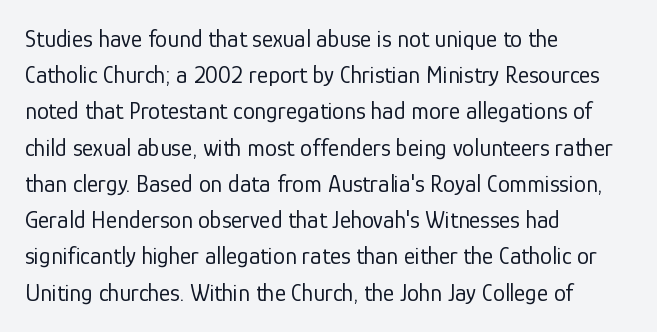
The image shows 24 px text type, upright; set left-aligned, normal line spacing (1.51x), normal letter spacing, not underlined.
